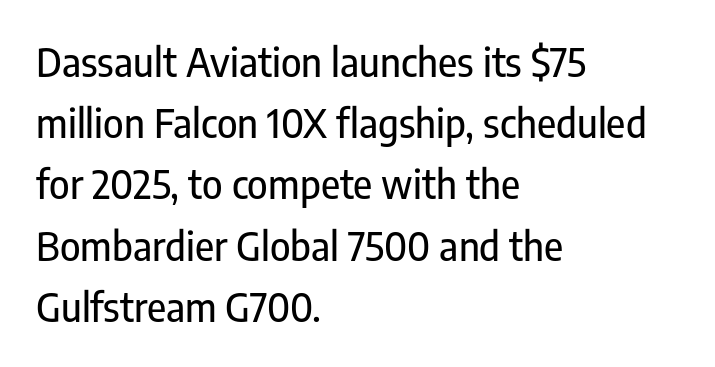
The baseline area is clear. If you drew a ruler down the left edge, every line would touch it. The line texture is even and compact thanks to regular tracking. The font family rendered here belongs to the sans-serif group. Think of a printed novel: that variable character pitch is what you see here. Does the leading feel generous? No, just average.
